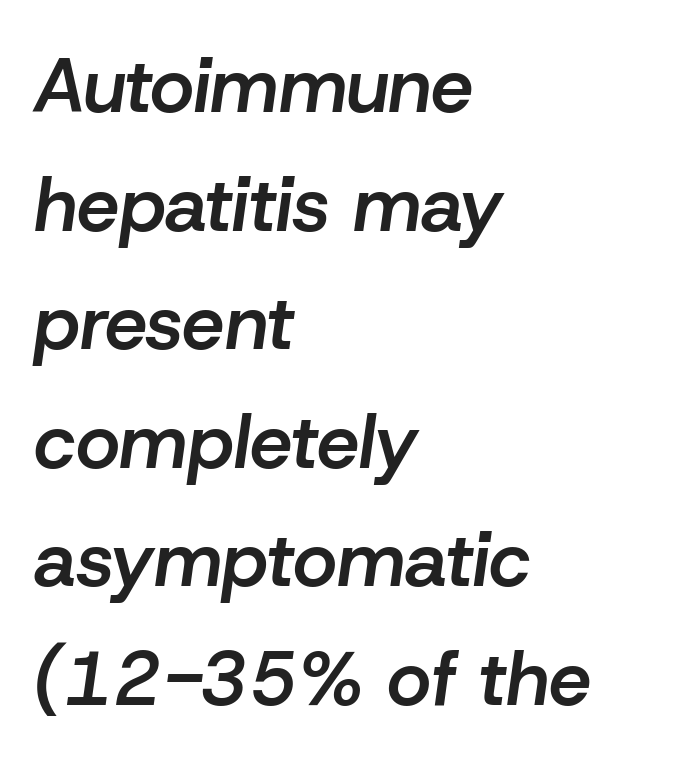
{"italic": "yes", "lean": "right", "slant_degrees": 8, "bold": "semi", "weight": "semibold", "width": "normal", "stroke_contrast": "low", "x_height": "medium", "monospaced": "no", "underline": "no", "align": "left", "line_spacing": "normal", "line_spacing_ratio": 1.56, "letter_spacing": "normal", "letter_spacing_em": 0.0, "glyph_px": 76}
